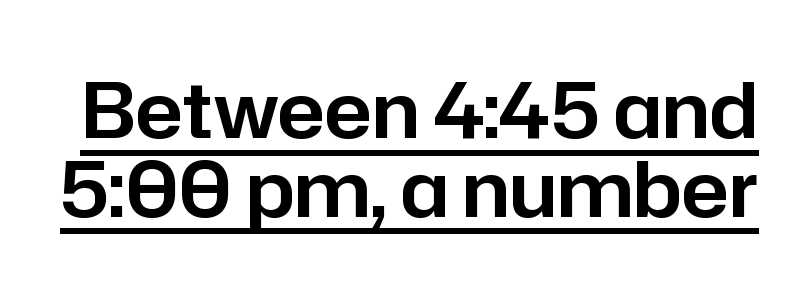
{"serif": "no", "italic": "no", "width": "normal", "stroke_contrast": "low", "x_height": "medium", "monospaced": "no", "underline": "yes", "line_spacing": "tight", "line_spacing_ratio": 1.02, "letter_spacing": "normal", "letter_spacing_em": 0.0, "glyph_px": 77}
